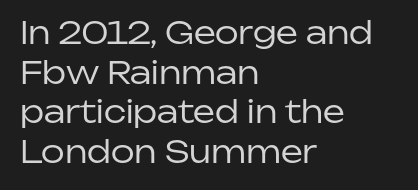
Q: Is the text bold? A: No.
Q: Is the text italic (slanted)? A: No, it is upright.
Q: Is the typeface a serif or a sans-serif typeface? A: Sans-serif.
Q: Is the text underlined? A: No.
Q: How is the paragraph aligned? A: Left-aligned.
Q: Is the spacing between letters normal or unusually wide? A: Normal.
Q: Is the spacing between lines tight, normal or loose? A: Normal.
Q: Width (condensed, normal, or wide)? A: Normal.
Q: Stroke contrast? A: Low.
Q: x-height? A: Medium.
Q: Monospaced? A: No.
